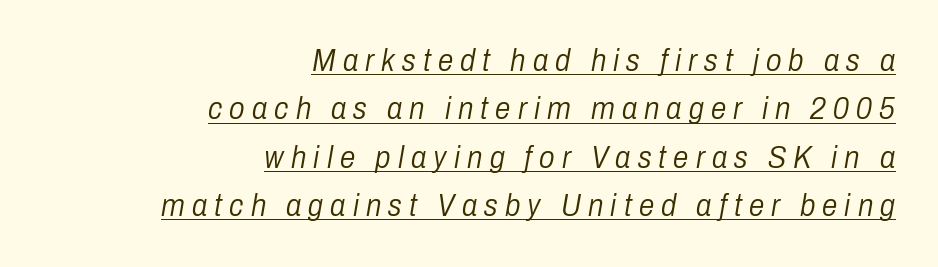
Q: Is the text bold? A: No.
Q: Is the text italic (slanted)? A: Yes, it leans right by about 10 degrees.
Q: Is the text underlined? A: Yes.
Q: How is the paragraph aligned? A: Right-aligned.
Q: Is the spacing between letters normal or unusually wide? A: Unusually wide.
Q: Is the spacing between lines tight, normal or loose? A: Normal.
Q: Width (condensed, normal, or wide)? A: Condensed.
Q: Stroke contrast? A: Low.
Q: x-height? A: Medium.
Q: Monospaced? A: No.
